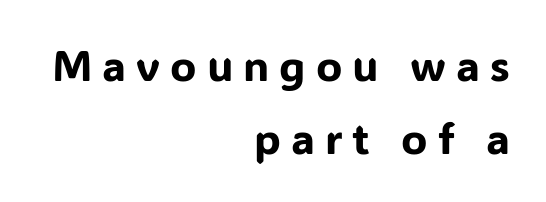
{"serif": "no", "italic": "no", "width": "normal", "stroke_contrast": "low", "x_height": "medium", "monospaced": "no", "underline": "no", "align": "right", "line_spacing": "normal", "line_spacing_ratio": 1.69, "letter_spacing": "wide", "letter_spacing_em": 0.23, "glyph_px": 43}
